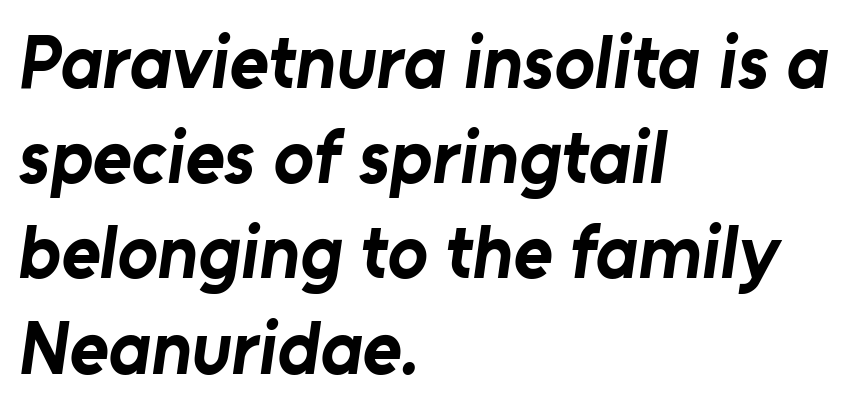
No feet cap the strokes, marking this as sans-serif type. Compared with an ordinary text face, these strokes are far heavier — a full bold. The lines are quadded left. Students, observe: this is what conventionally led text looks like. Do the characters align in a grid? No, the font is proportional. Only glyphs here, with clear space below each row.
